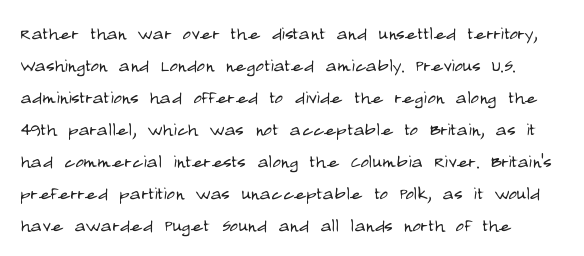
Q: Is the text bold? A: No.
Q: Is the text italic (slanted)? A: No, it is upright.
Q: Is the text underlined? A: No.
Q: Is the spacing between letters normal or unusually wide? A: Normal.
Q: Is the spacing between lines tight, normal or loose? A: Normal.
